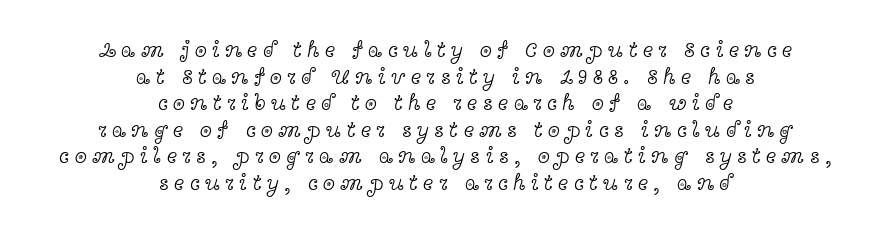
{"italic": "no", "bold": "no", "underline": "no", "align": "center", "line_spacing_ratio": 1.21, "letter_spacing": "wide", "letter_spacing_em": 0.24, "glyph_px": 22}
